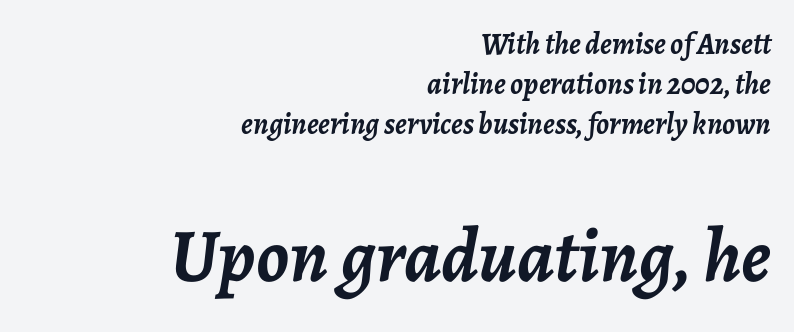
The image shows 76 px semibold type, italic (leaning right); set right-aligned, normal line spacing (1.33x), normal letter spacing, not underlined; the second (bottom) block is 2.53x larger; low stroke contrast and a medium x-height.
